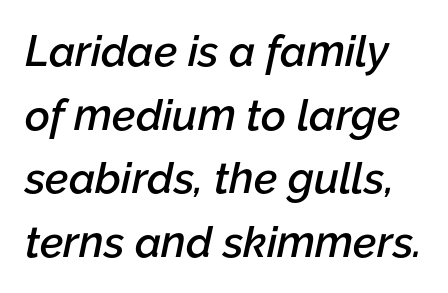
Q: Is the text bold? A: Semi-bold.
Q: Is the text italic (slanted)? A: Yes, it leans right by about 12 degrees.
Q: Is the text underlined? A: No.
Q: Is the spacing between letters normal or unusually wide? A: Normal.
Q: Is the spacing between lines tight, normal or loose? A: Normal.
Q: Width (condensed, normal, or wide)? A: Normal.
Q: Stroke contrast? A: Low.
Q: x-height? A: Medium.
Q: Monospaced? A: No.
